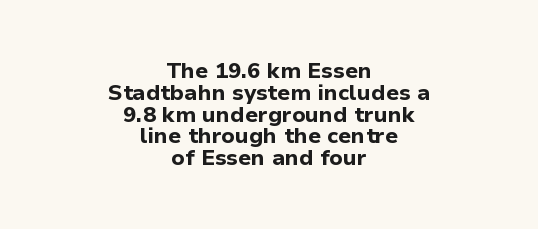
Default kerning and tracking; the words read as compact shapes. What's the leading like? Squeezed, with rows nearly overlapping. These lines were composed using upright roman letters. This is heavy type, rendered in bold. Underlining? Definitely not there. Horizontal alignment here is central, giving a formal, balanced look.
